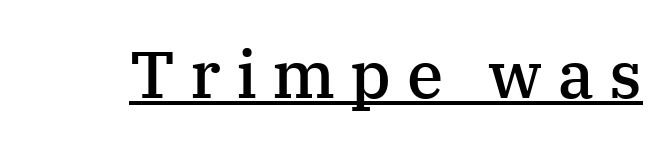
Think of a printed novel: that variable character pitch is what you see here. There is plenty of visible air inserted between adjacent glyphs. The face used here is a semibold: visibly heavier than regular, lighter than bold. Honestly, the underline is the first thing you notice here.
